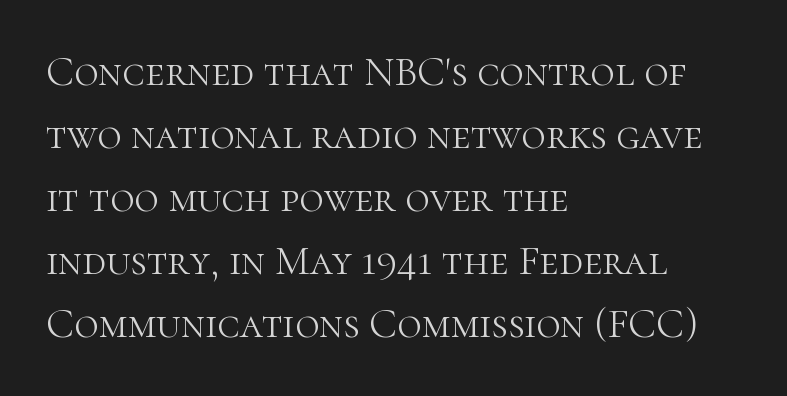
Ascenders rise straight up at ninety degrees. The line texture is even and compact thanks to regular tracking. Think of a printed novel: that variable character pitch is what you see here. These lines are set flush left with a ragged right edge. Is the type heavy? It reads as light-to-regular instead. The gap between lines stays unmarked.
